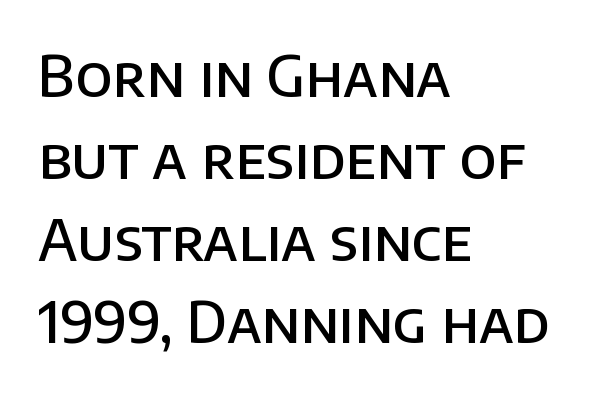
{"serif": "no", "italic": "no", "bold": "semi", "weight": "semibold", "width": "normal", "stroke_contrast": "low", "x_height": "large", "monospaced": "no", "underline": "no", "align": "left", "line_spacing": "normal", "line_spacing_ratio": 1.44, "letter_spacing": "normal", "letter_spacing_em": 0.0, "glyph_px": 57}
